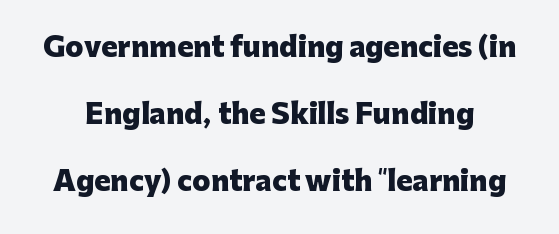
The image shows 27 px bold type, upright; set loose line spacing (2.48x), normal letter spacing, not underlined.
